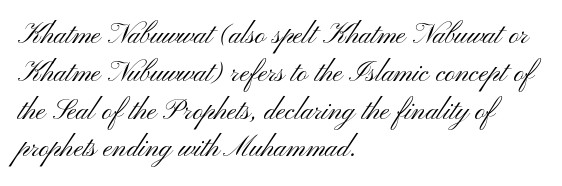
The image shows 28 px light, wide sans-serif type; set left-aligned, normal line spacing (1.35x), normal letter spacing, not underlined; medium stroke contrast and a small x-height.
